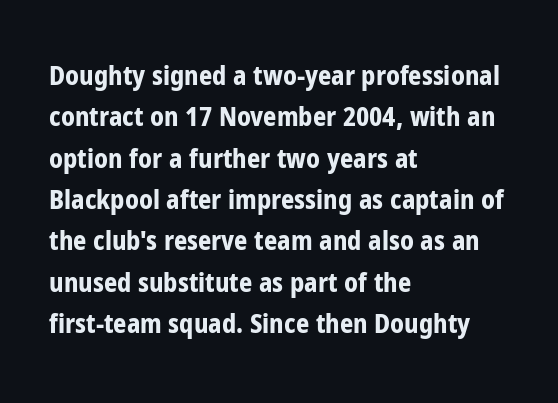
Q: Is the text bold? A: Yes.
Q: Is the text italic (slanted)? A: No, it is upright.
Q: Is the text underlined? A: No.
Q: How is the paragraph aligned? A: Left-aligned.
Q: Is the spacing between letters normal or unusually wide? A: Normal.
Q: Is the spacing between lines tight, normal or loose? A: Normal.
